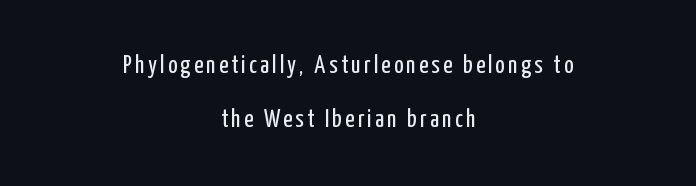
The image shows 25 px text type, upright; set centered, loose line spacing (2.16x), not underlined.
